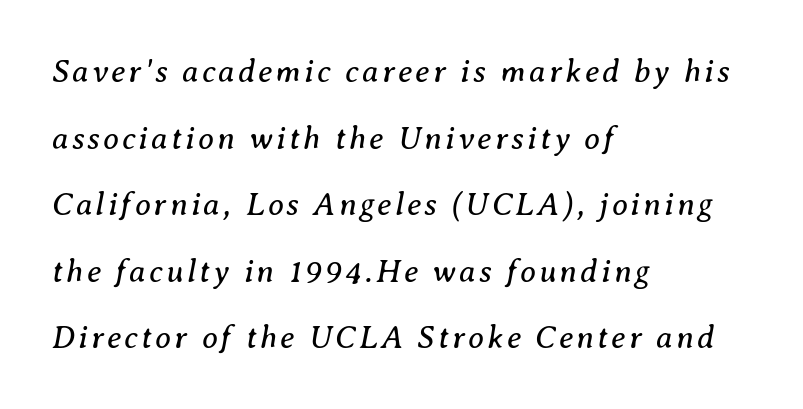
The rendering applies a slant to the glyphs. A great deal of white space separates one row of letters from the next. The text block is weighted toward the left margin, trailing off unevenly rightward. Each letter keeps its own natural width here, so spacing adapts to shape. Plain, unruled lines of type. Stroke terminals: seriffed.
